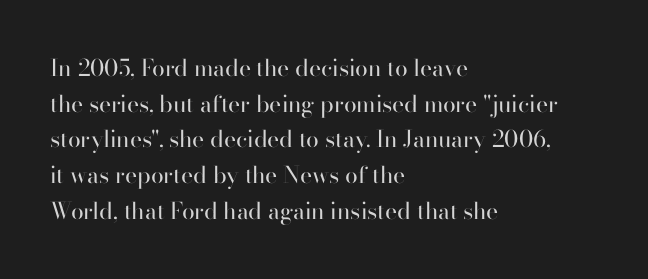
{"italic": "no", "bold": "no", "underline": "no", "align": "left", "line_spacing": "normal", "line_spacing_ratio": 1.55, "letter_spacing": "normal", "letter_spacing_em": 0.0, "glyph_px": 23}
